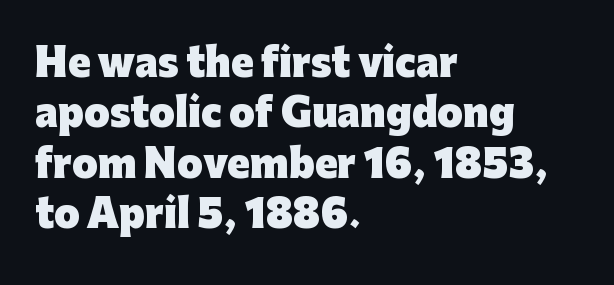
Q: Is the text bold? A: Yes.
Q: Is the text italic (slanted)? A: No, it is upright.
Q: Is the typeface a serif or a sans-serif typeface? A: Sans-serif.
Q: Is the text underlined? A: No.
Q: How is the paragraph aligned? A: Left-aligned.
Q: Is the spacing between letters normal or unusually wide? A: Normal.
Q: Is the spacing between lines tight, normal or loose? A: Normal.
Q: Width (condensed, normal, or wide)? A: Normal.
Q: Stroke contrast? A: Low.
Q: x-height? A: Medium.
Q: Monospaced? A: No.
